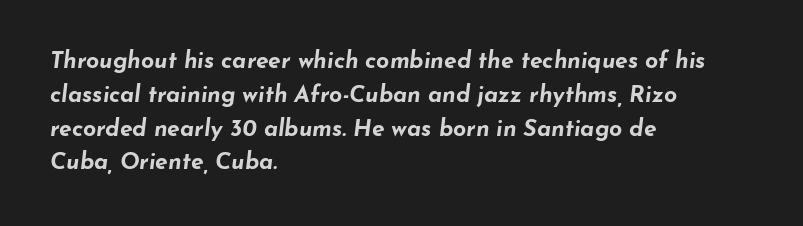
The image shows 23 px bold type, italic (leaning right); set left-aligned, normal line spacing (1.47x), normal letter spacing, not underlined.
